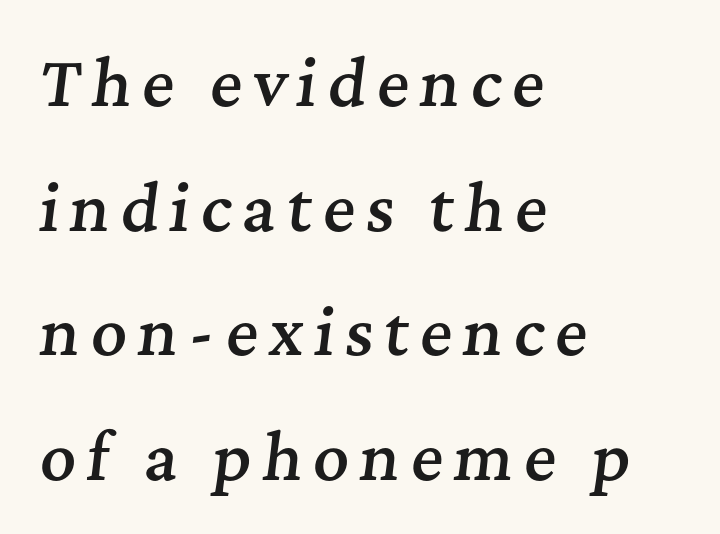
Looks like regular typesetting: each glyph gets only the width it needs. Weight check: semibold — heavier than regular, not quite bold. The rendering uses a large line-height, opening up the rows. The rendering shows small feet on the letterforms — a serif design. Descenders hang freely into open space.
